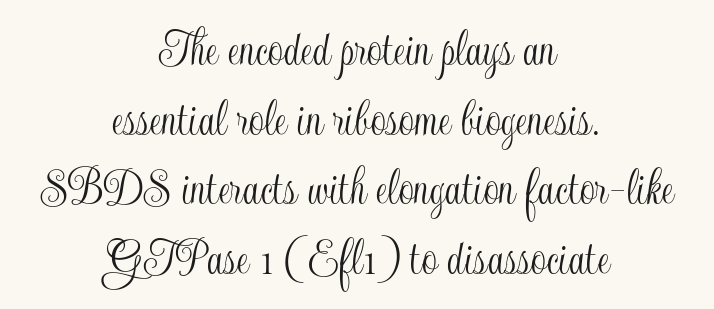
The image shows 54 px condensed type; set centered, normal line spacing (1.29x), normal letter spacing, not underlined; a small x-height.
